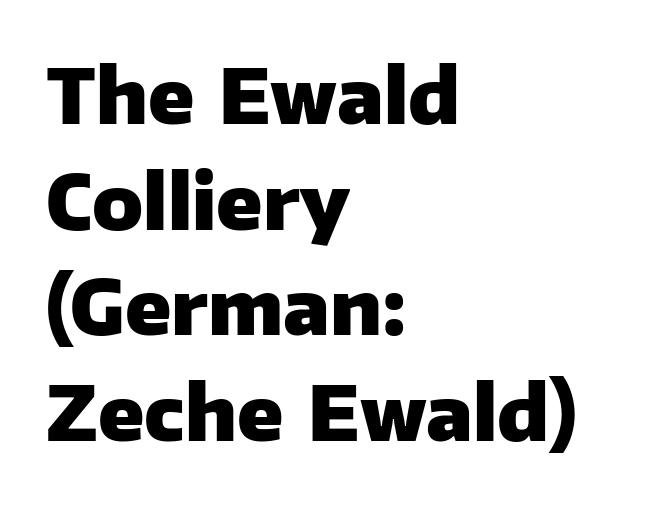
{"serif": "no", "italic": "no", "bold": "yes", "weight": "heavy", "width": "normal", "stroke_contrast": "low", "x_height": "medium", "monospaced": "no", "underline": "no", "align": "left", "line_spacing": "normal", "line_spacing_ratio": 1.41, "letter_spacing": "normal", "letter_spacing_em": 0.0, "glyph_px": 75}
